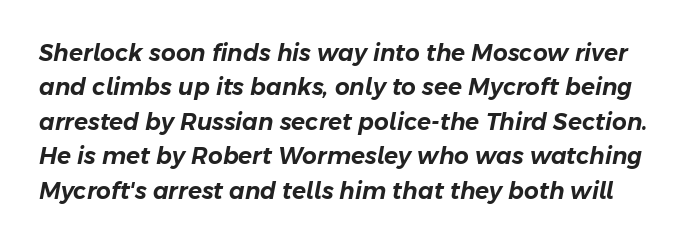
Q: Is the text italic (slanted)? A: Yes, it leans right by about 11 degrees.
Q: Is the text underlined? A: No.
Q: Is the spacing between letters normal or unusually wide? A: Normal.
Q: Is the spacing between lines tight, normal or loose? A: Normal.
